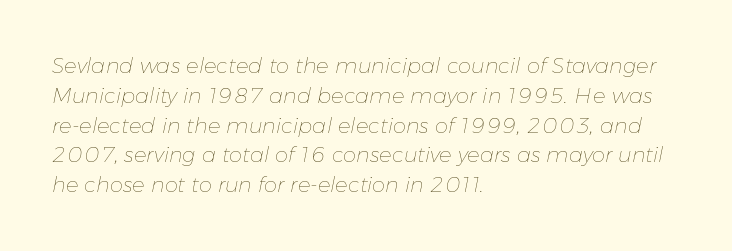
Q: Is the text bold? A: No.
Q: Is the text italic (slanted)? A: Yes, it leans right by about 11 degrees.
Q: Is the text underlined? A: No.
Q: How is the paragraph aligned? A: Left-aligned.
Q: Is the spacing between letters normal or unusually wide? A: Normal.
Q: Is the spacing between lines tight, normal or loose? A: Normal.
